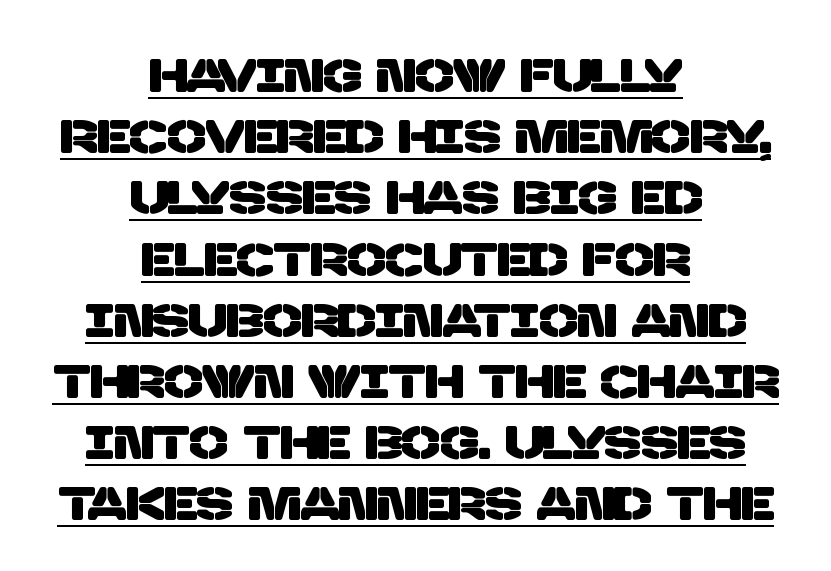
Has an underline been added? It has. Default kerning and tracking; the words read as compact shapes. Regarding leading, the lines here are spaced in the standard way. Caption: multi-line text, centered on the measure. Varying glyph widths throughout — classic text-font behaviour.
